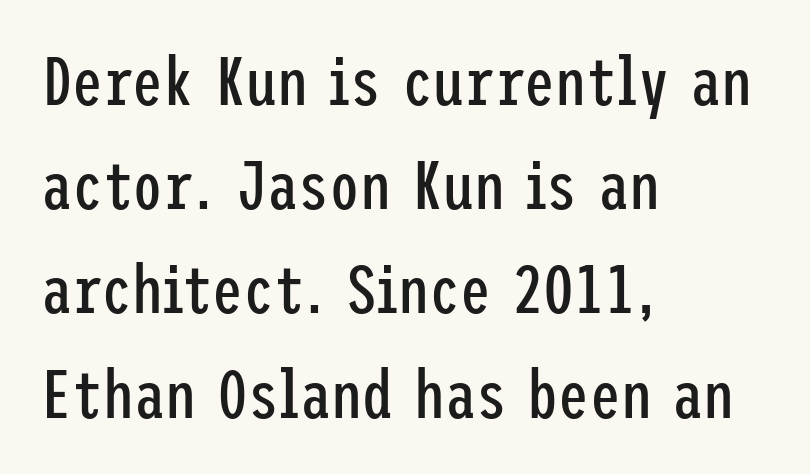
The image shows 69 px regular-weight, condensed sans-serif type, upright; set left-aligned, normal line spacing (1.51x), normal letter spacing, not underlined; low stroke contrast and a medium x-height.
